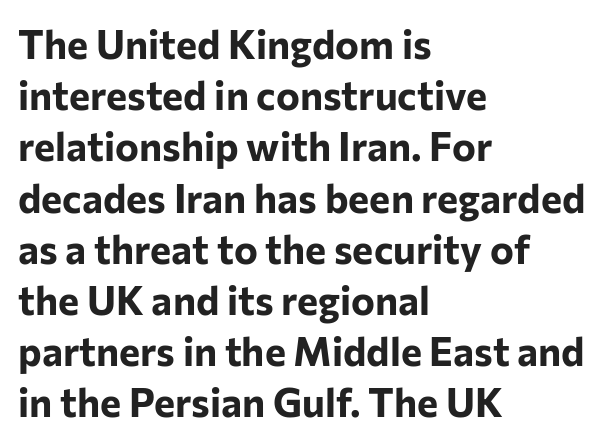
When letters stand straight like this, we call the style roman or upright. Compared with a centered layout, this one pins lines to the left instead. Regarding serifs, this sample does without them. Letter spacing: default. The space directly below the letters is spotless.
